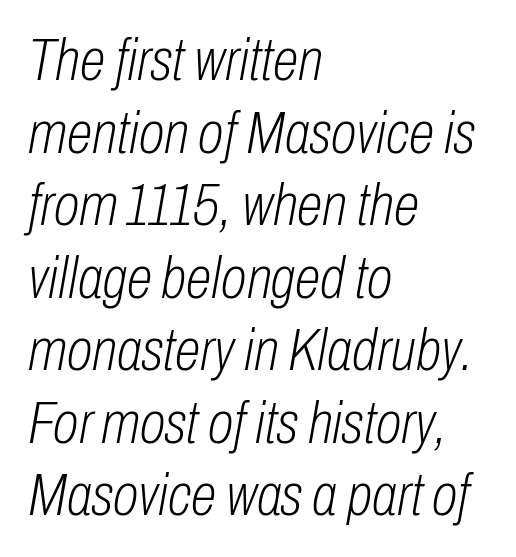
Q: Is the text bold? A: No.
Q: Is the text italic (slanted)? A: Yes, it leans right by about 10 degrees.
Q: Is the text underlined? A: No.
Q: How is the paragraph aligned? A: Left-aligned.
Q: Is the spacing between letters normal or unusually wide? A: Normal.
Q: Width (condensed, normal, or wide)? A: Condensed.
Q: Stroke contrast? A: Low.
Q: x-height? A: Medium.
Q: Monospaced? A: No.
